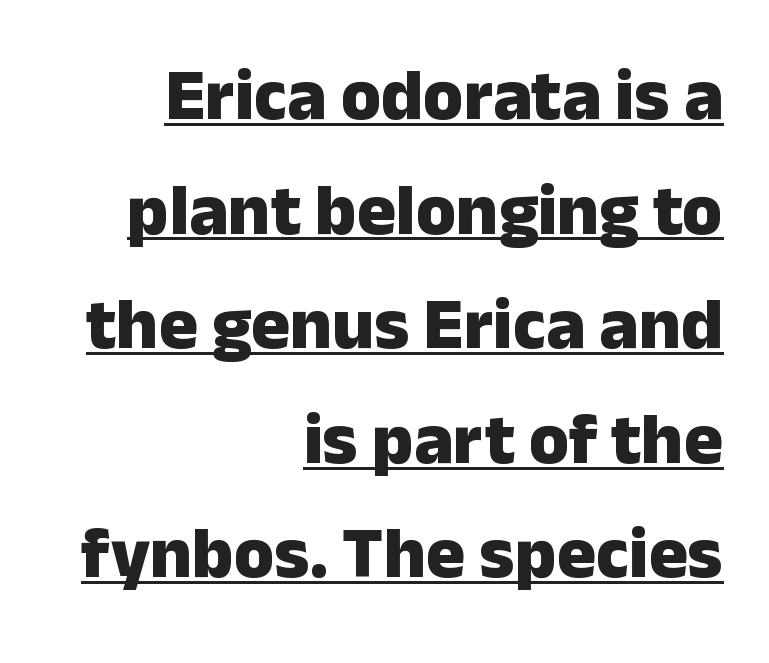
The image shows 73 px heavy sans-serif type, upright; set right-aligned, normal line spacing (1.57x), normal letter spacing, underlined; low stroke contrast and a medium x-height.
